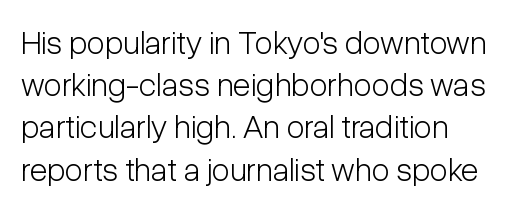
{"serif": "no", "italic": "no", "bold": "no", "weight": "light", "width": "condensed", "stroke_contrast": "low", "x_height": "medium", "monospaced": "no", "underline": "no", "line_spacing": "normal", "line_spacing_ratio": 1.28, "letter_spacing": "normal", "letter_spacing_em": 0.0, "glyph_px": 33}
